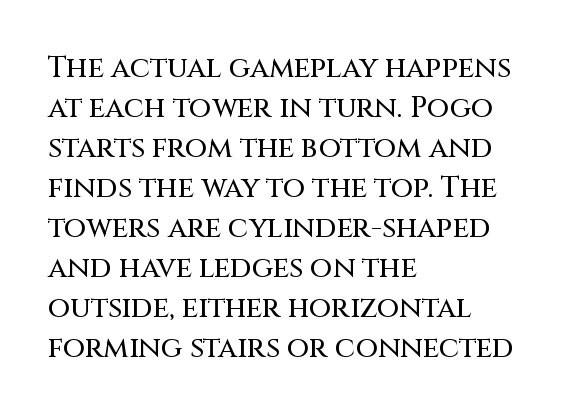
Q: Is the text italic (slanted)? A: No, it is upright.
Q: Is the typeface a serif or a sans-serif typeface? A: Sans-serif.
Q: Is the text underlined? A: No.
Q: How is the paragraph aligned? A: Left-aligned.
Q: Is the spacing between letters normal or unusually wide? A: Normal.
Q: Is the spacing between lines tight, normal or loose? A: Normal.
Q: Width (condensed, normal, or wide)? A: Normal.
Q: Stroke contrast? A: Medium.
Q: x-height? A: Large.
Q: Monospaced? A: No.
